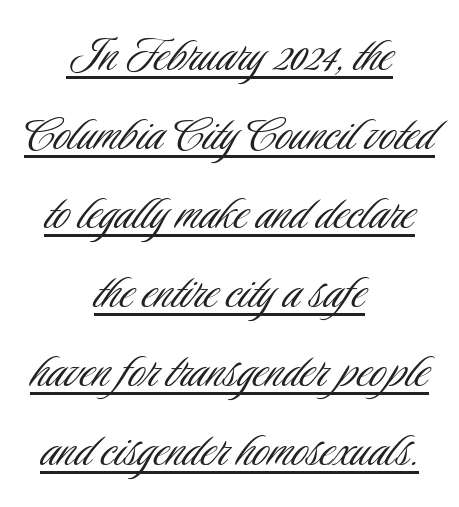
You could call the tracking neutral — neither tight nor loose. Successive baselines arrive at the customary interval. The whitespace from short lines is split evenly between both sides. Each line of the rendering has a horizontal stroke beneath the glyphs.
